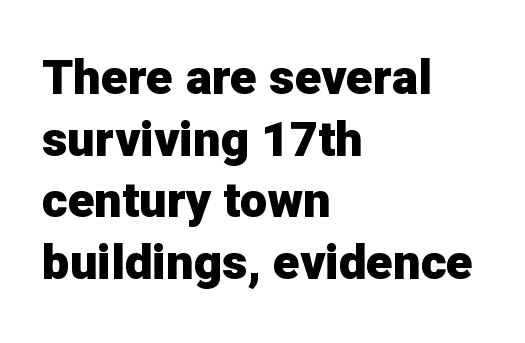
{"serif": "no", "italic": "no", "bold": "yes", "weight": "heavy", "width": "normal", "stroke_contrast": "low", "x_height": "medium", "monospaced": "no", "underline": "no", "align": "left", "line_spacing": "normal", "line_spacing_ratio": 1.26, "letter_spacing": "normal", "letter_spacing_em": 0.0, "glyph_px": 49}
